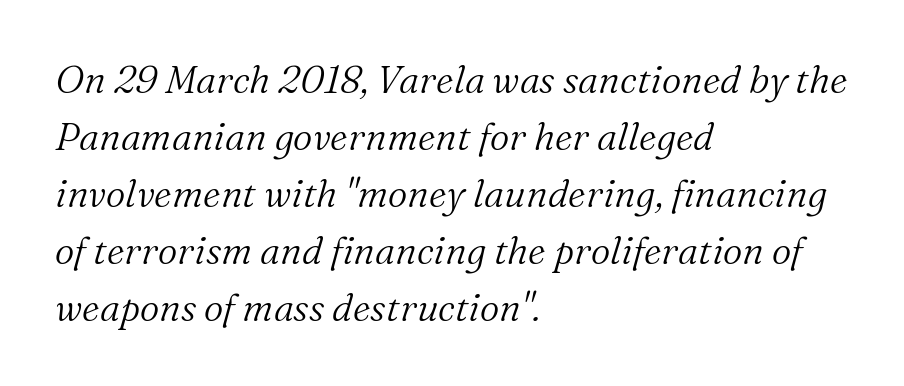
Q: Is the text bold? A: No.
Q: Is the text italic (slanted)? A: Yes, it leans right by about 16 degrees.
Q: Is the typeface a serif or a sans-serif typeface? A: Serif.
Q: Is the text underlined? A: No.
Q: How is the paragraph aligned? A: Left-aligned.
Q: Is the spacing between letters normal or unusually wide? A: Normal.
Q: Is the spacing between lines tight, normal or loose? A: Normal.
Q: Width (condensed, normal, or wide)? A: Normal.
Q: Stroke contrast? A: Medium.
Q: x-height? A: Medium.
Q: Monospaced? A: No.
